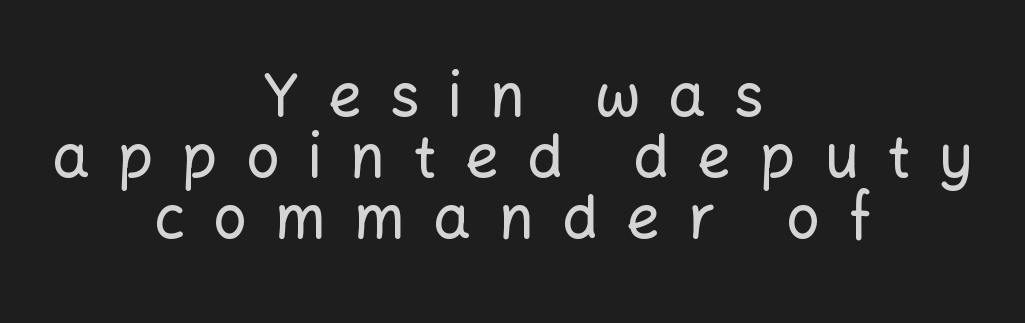
A typesetter would call this proportional, since set widths differ per character. In terms of letterspacing, this is a distinctly airy, spread setting. In terms of letterform style, serifs are entirely absent. Is the block centered? Yes — each line is placed symmetrically about the middle. Every stem runs plumb, perpendicular to the baseline. What's the leading like? Squeezed, with rows nearly overlapping.
